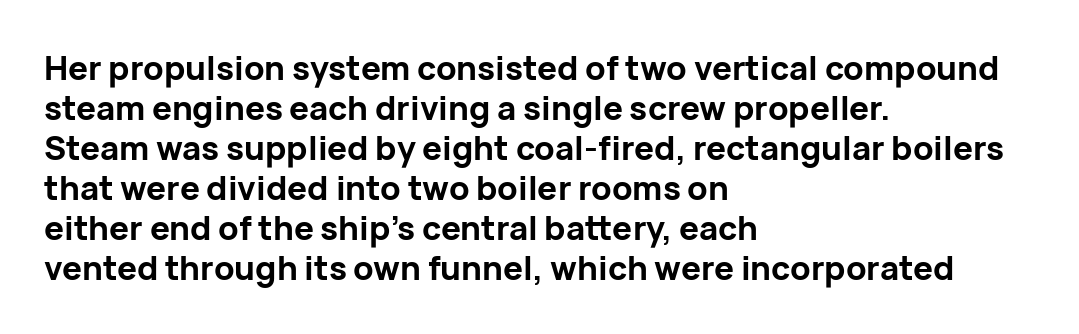
Q: Is the text bold? A: Yes.
Q: Is the text italic (slanted)? A: No, it is upright.
Q: Is the typeface a serif or a sans-serif typeface? A: Sans-serif.
Q: Is the text underlined? A: No.
Q: How is the paragraph aligned? A: Left-aligned.
Q: Is the spacing between letters normal or unusually wide? A: Normal.
Q: Width (condensed, normal, or wide)? A: Normal.
Q: Stroke contrast? A: Low.
Q: x-height? A: Medium.
Q: Monospaced? A: No.
